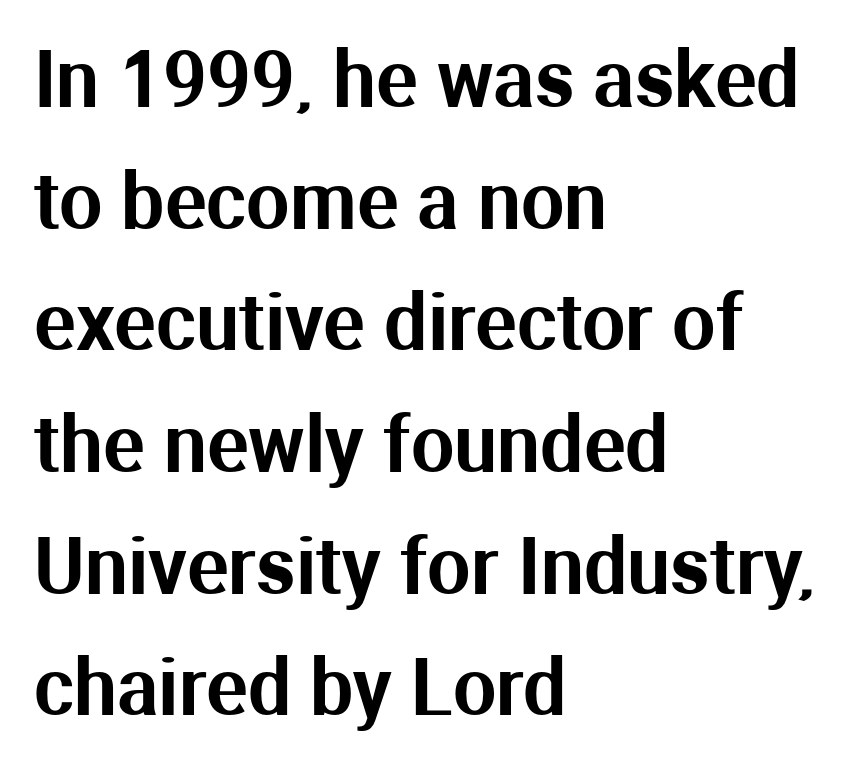
Varying glyph widths throughout — classic text-font behaviour. Has an underline been added? It has not. Every character sits straight up, as roman type does. You can tell from the bare stems that sans-serif type was used.
